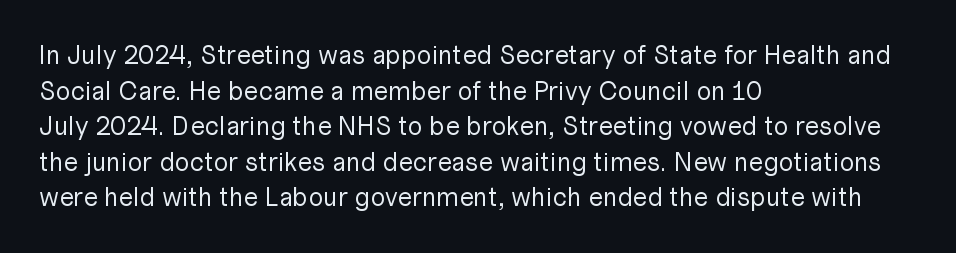
The image shows 26 px text type, upright; set left-aligned, normal line spacing (1.37x), normal letter spacing, not underlined.
